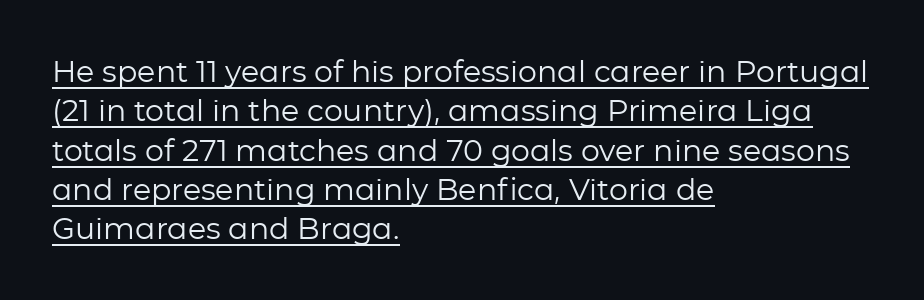
Looks like someone drew a line under every word here. Stems here are at most as thick as an everyday book face. Here the designer chose a conventional face with non-uniform glyph widths. Quick note: interline space is typical. Spacing between characters is what you'd get straight out of the box. In terms of letterform style, serifs are entirely absent.
